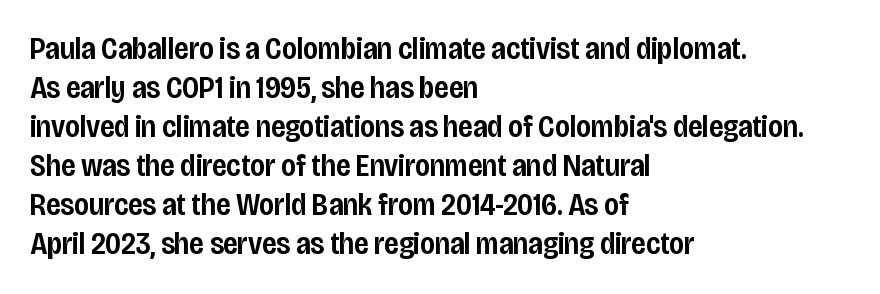
The image shows 31 px semibold, condensed sans-serif type, upright; set left-aligned, normal line spacing (1.26x), normal letter spacing, not underlined; low stroke contrast and a large x-height.
